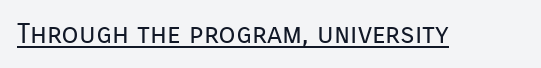
The image shows 28 px regular-weight sans-serif type, upright; set normal letter spacing, underlined; low stroke contrast and a medium x-height.
